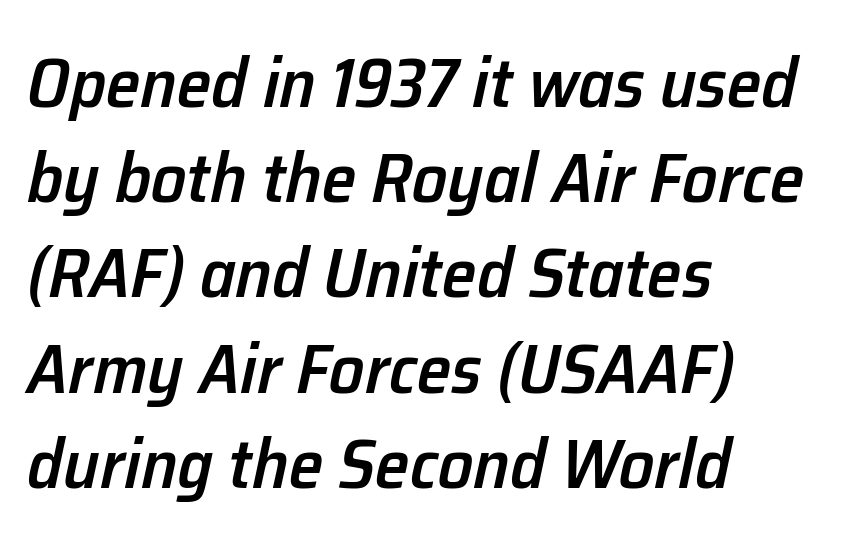
{"italic": "yes", "lean": "right", "slant_degrees": 12, "bold": "semi", "weight": "semibold", "width": "normal", "stroke_contrast": "low", "x_height": "medium", "monospaced": "no", "underline": "no", "align": "left", "line_spacing": "normal", "line_spacing_ratio": 1.36, "letter_spacing": "normal", "letter_spacing_em": 0.0, "glyph_px": 70}
